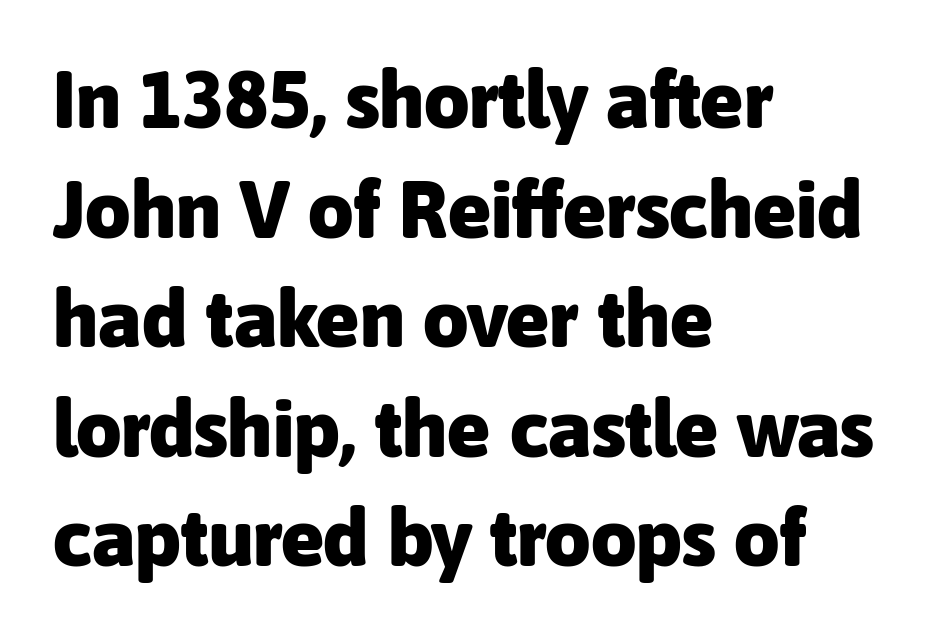
{"serif": "no", "italic": "no", "bold": "yes", "weight": "heavy", "width": "normal", "stroke_contrast": "low", "x_height": "medium", "monospaced": "no", "underline": "no", "align": "left", "line_spacing": "normal", "line_spacing_ratio": 1.37, "letter_spacing": "normal", "letter_spacing_em": 0.0, "glyph_px": 80}
